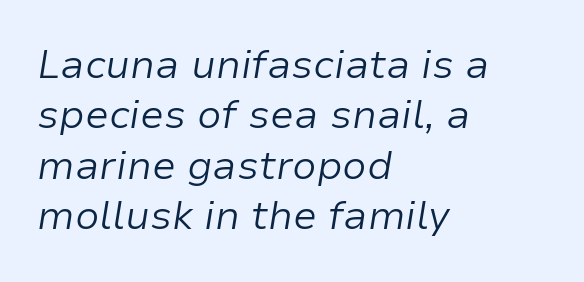
The text block is weighted toward the left margin, trailing off unevenly rightward. The tracking reads as untouched default to a designer's eye. Looks like regular typesetting: each glyph gets only the width it needs. Every character sits at an angle, as italics do. A clean baseline with only descenders dipping below it.
